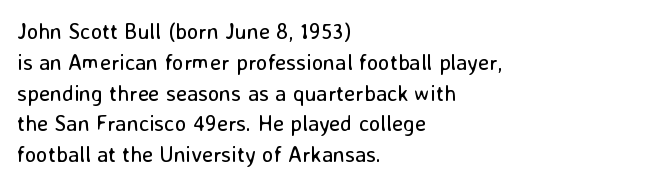
The image shows 22 px text type, upright; set left-aligned, normal line spacing (1.4x), normal letter spacing, not underlined.
